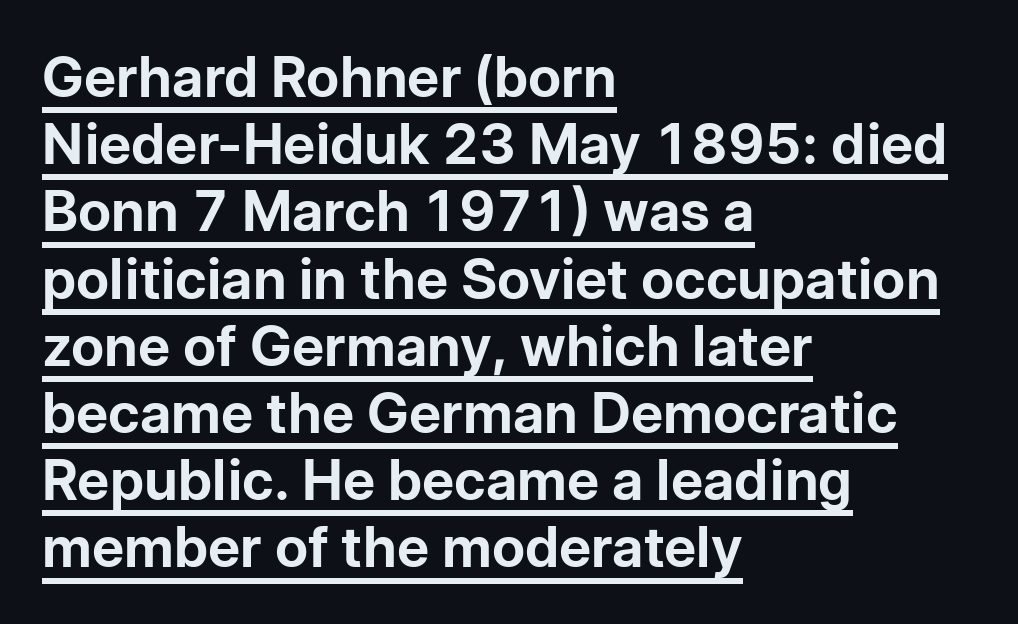
{"serif": "no", "italic": "no", "bold": "yes", "weight": "bold", "width": "normal", "stroke_contrast": "low", "x_height": "medium", "monospaced": "no", "underline": "yes", "align": "left", "line_spacing_ratio": 1.2, "letter_spacing": "normal", "letter_spacing_em": 0.0, "glyph_px": 56}
